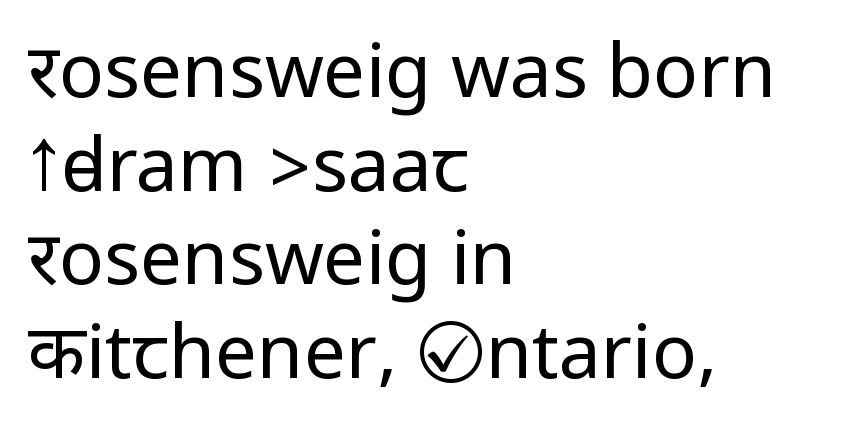
The image shows 75 px regular-weight, condensed sans-serif type, upright; set left-aligned, normal line spacing (1.25x), normal letter spacing, not underlined; low stroke contrast.
